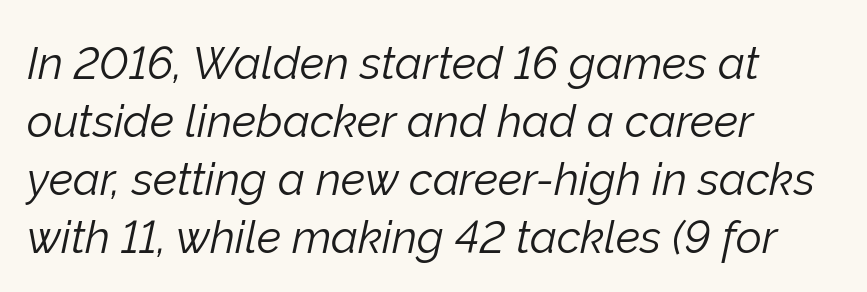
{"italic": "yes", "lean": "right", "slant_degrees": 12, "bold": "no", "weight": "light", "width": "normal", "stroke_contrast": "low", "x_height": "medium", "monospaced": "no", "underline": "no", "align": "left", "line_spacing": "normal", "line_spacing_ratio": 1.29, "letter_spacing": "normal", "letter_spacing_em": 0.0, "glyph_px": 45}
